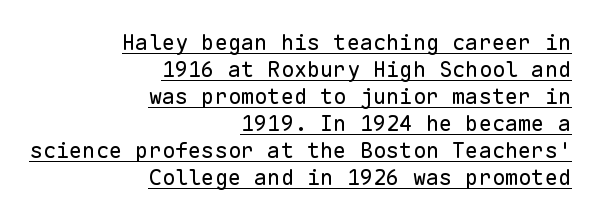
The image shows 22 px text type, upright; set right-aligned, line spacing 1.23x, normal letter spacing, underlined.
